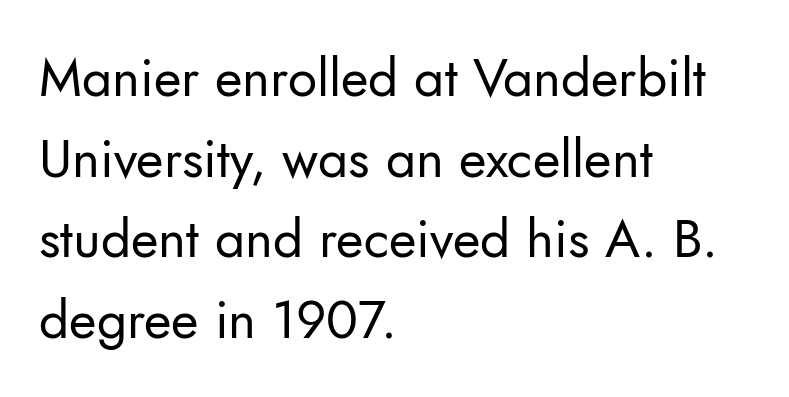
Typeset ragged right — the left edge is the straight one. Line spacing here is normal. The line texture is even and compact thanks to regular tracking. On a weight scale, this lands at 450 or below. Beneath every word, the page is bare.
